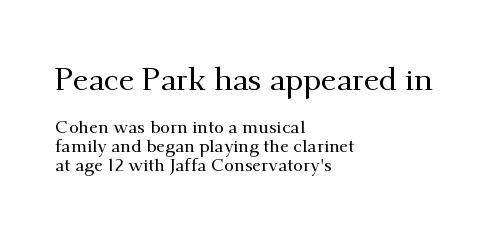
Q: Is the text italic (slanted)? A: No, it is upright.
Q: Is the typeface a serif or a sans-serif typeface? A: Serif.
Q: Is the text underlined? A: No.
Q: How is the paragraph aligned? A: Left-aligned.
Q: Is the spacing between letters normal or unusually wide? A: Normal.
Q: Is the spacing between lines tight, normal or loose? A: Tight.
Q: Which block of text is set in a larger size, the first (top) or the second (bottom)? A: The first (top) one.
Q: Width (condensed, normal, or wide)? A: Normal.
Q: Stroke contrast? A: Medium.
Q: x-height? A: Small.
Q: Monospaced? A: No.
